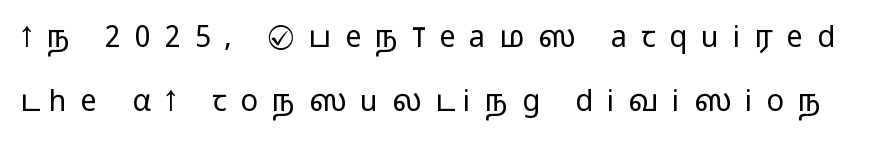
Leading: increased. Stems and bowls with no extra thickness — not bold. The font family rendered here belongs to the sans-serif group. Glance below the letters and you will spot only blank space.
